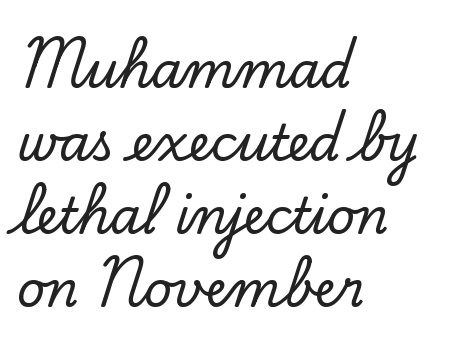
{"serif": "yes", "width": "normal", "stroke_contrast": "low", "x_height": "small", "monospaced": "no", "underline": "no", "align": "left", "line_spacing": "normal", "line_spacing_ratio": 1.49, "letter_spacing": "normal", "letter_spacing_em": 0.0, "glyph_px": 49}
